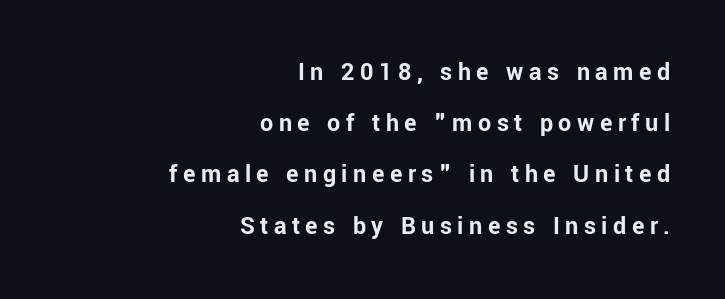
The image shows 26 px bold type, upright; set right-aligned, loose line spacing (1.97x), unusually wide letter spacing (+0.21 em), not underlined.
